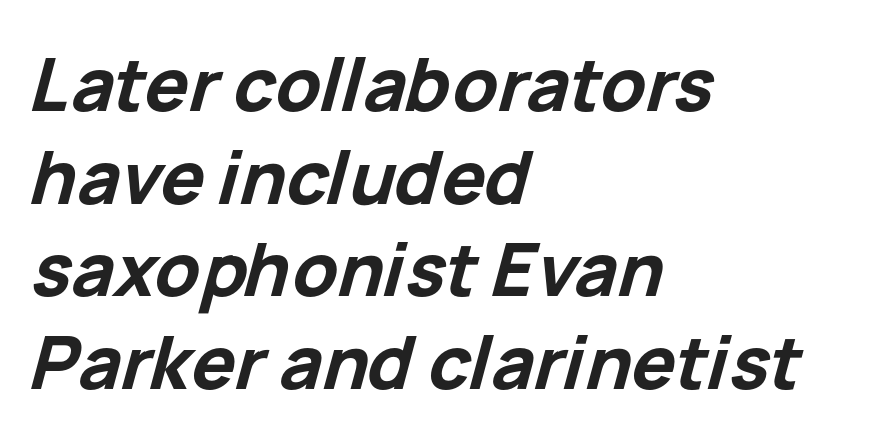
The image shows 73 px bold type, italic (leaning right); set left-aligned, normal line spacing (1.27x), normal letter spacing, not underlined; low stroke contrast and a medium x-height.
